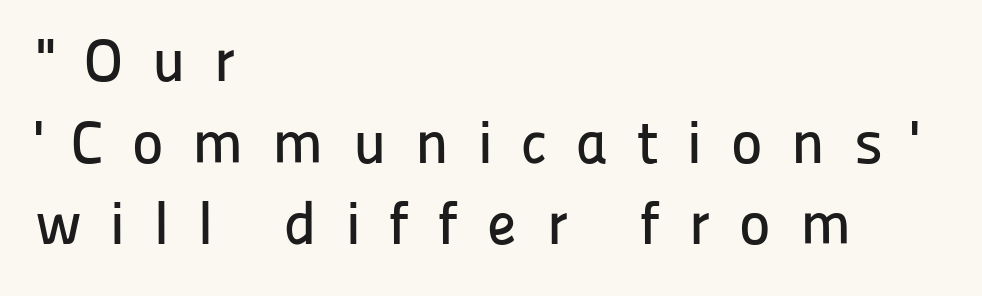
Words appear elongated and porous because spacing is wide. The block of text has a typical density, with ordinary space between rows. Serif or sans? Sans — the stroke terminals are bare. Which margin do the lines hug? The left one — the right edge is uneven. The string is rendered with underlining switched off.
